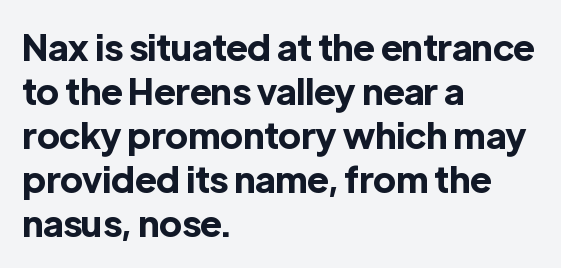
{"serif": "no", "italic": "no", "bold": "yes", "weight": "bold", "width": "normal", "x_height": "medium", "monospaced": "no", "underline": "no", "align": "left", "line_spacing_ratio": 1.22, "letter_spacing": "normal", "letter_spacing_em": 0.0, "glyph_px": 36}
